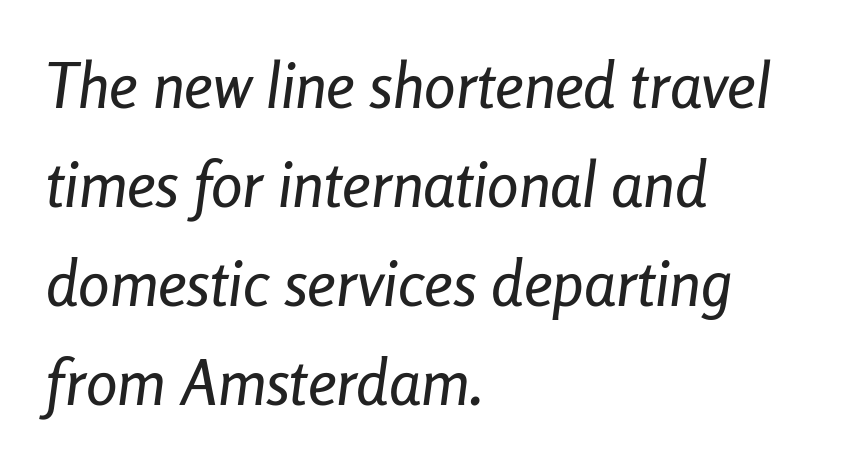
Q: Is the text italic (slanted)? A: Yes, it leans right by about 8 degrees.
Q: Is the text underlined? A: No.
Q: How is the paragraph aligned? A: Left-aligned.
Q: Is the spacing between letters normal or unusually wide? A: Normal.
Q: Is the spacing between lines tight, normal or loose? A: Normal.
Q: Width (condensed, normal, or wide)? A: Condensed.
Q: Stroke contrast? A: Low.
Q: x-height? A: Medium.
Q: Monospaced? A: No.
